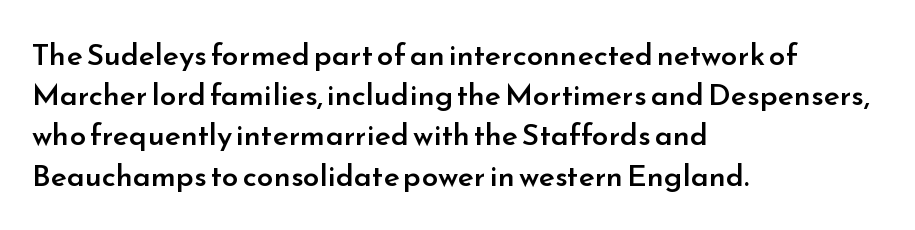
Spacing verdict: proportional, widths tailored to each character. The compositor pushed each line to the left boundary. The typeface chosen for these lines omits serifs. The rendering keeps characters at their native spacing. The rows are spaced the way most documents space them. Quick note: underline off.
